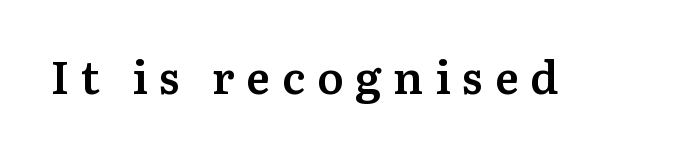
Q: Is the text bold? A: Semi-bold.
Q: Is the text italic (slanted)? A: No, it is upright.
Q: Is the typeface a serif or a sans-serif typeface? A: Serif.
Q: Is the text underlined? A: No.
Q: Is the spacing between letters normal or unusually wide? A: Unusually wide.
Q: Width (condensed, normal, or wide)? A: Normal.
Q: Stroke contrast? A: Medium.
Q: x-height? A: Medium.
Q: Monospaced? A: No.
